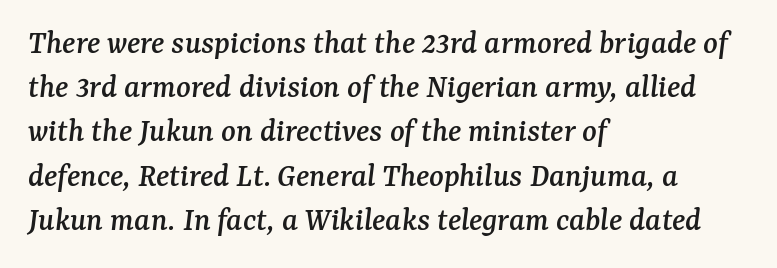
The image shows 34 px serif type, italic (leaning right); set left-aligned, normal line spacing (1.3x), normal letter spacing, not underlined; medium stroke contrast and a medium x-height.
